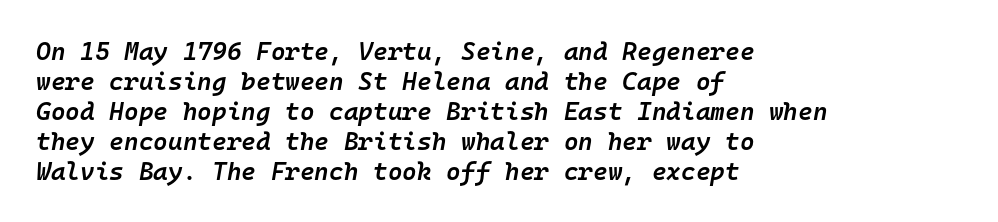
Q: Is the text bold? A: Semi-bold.
Q: Is the text italic (slanted)? A: Yes, it leans right by about 10 degrees.
Q: Is the text underlined? A: No.
Q: How is the paragraph aligned? A: Left-aligned.
Q: Is the spacing between letters normal or unusually wide? A: Normal.
